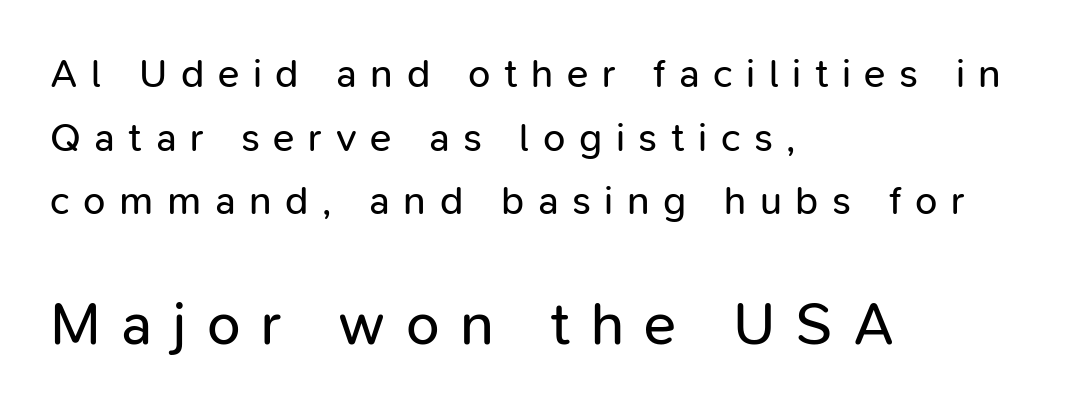
Rendered with straight, roman letterforms. Reading down the column, the eye jumps a familiar distance to each next line. Weight: in the light-to-regular range. A sans-serif font was chosen for this passage.
